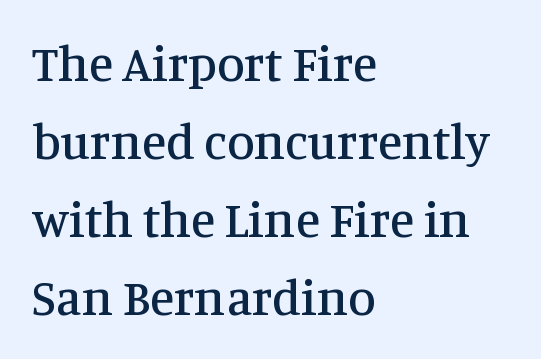
Compared with typical paragraphs, the rows here are spaced about the same. Font category for this specimen: serif. A typesetter would call this proportional, since set widths differ per character. Italic? Not at all — the glyphs are vertical.
